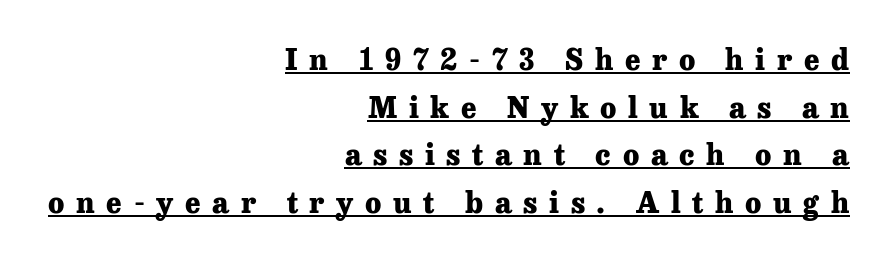
The image shows 29 px heavy serif type, upright; set right-aligned, normal line spacing (1.64x), unusually wide letter spacing (+0.4 em), underlined; low stroke contrast and a medium x-height.
